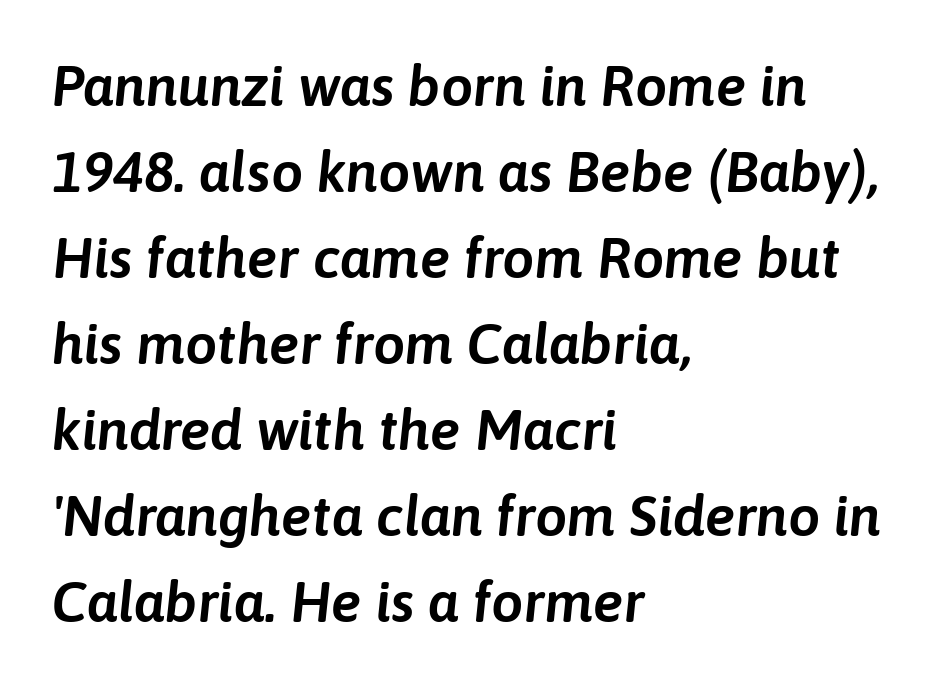
The image shows 57 px text type, italic (leaning right); set left-aligned, normal line spacing (1.51x), normal letter spacing, not underlined; low stroke contrast and a medium x-height.
